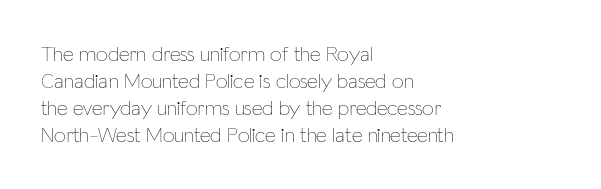
Q: Is the text bold? A: No.
Q: Is the text italic (slanted)? A: No, it is upright.
Q: Is the text underlined? A: No.
Q: How is the paragraph aligned? A: Left-aligned.
Q: Is the spacing between letters normal or unusually wide? A: Normal.
Q: Is the spacing between lines tight, normal or loose? A: Normal.
